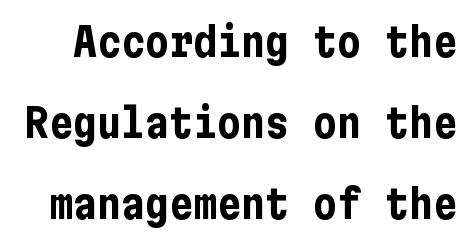
You could fit nearly another row in the gap between these rows. Weight: bold. The horizontal fit of the characters is conventional and even. The font family rendered here belongs to the sans-serif group.
